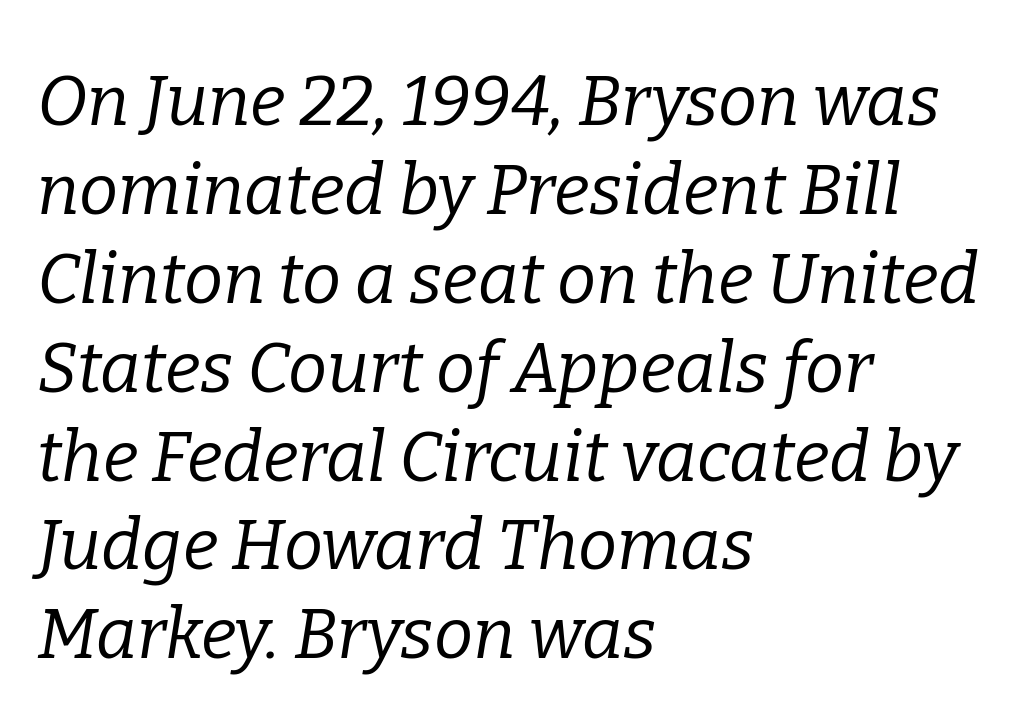
{"serif": "yes", "italic": "yes", "lean": "right", "slant_degrees": 9, "bold": "no", "weight": "regular", "width": "normal", "stroke_contrast": "low", "x_height": "medium", "monospaced": "no", "underline": "no", "align": "left", "line_spacing": "normal", "line_spacing_ratio": 1.27, "letter_spacing": "normal", "letter_spacing_em": 0.0, "glyph_px": 70}
